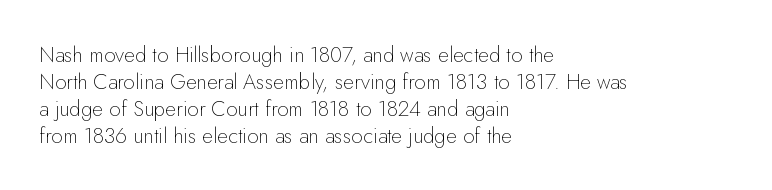
{"italic": "no", "bold": "no", "underline": "no", "align": "left", "line_spacing": "normal", "line_spacing_ratio": 1.28, "letter_spacing": "normal", "letter_spacing_em": 0.0, "glyph_px": 21}
